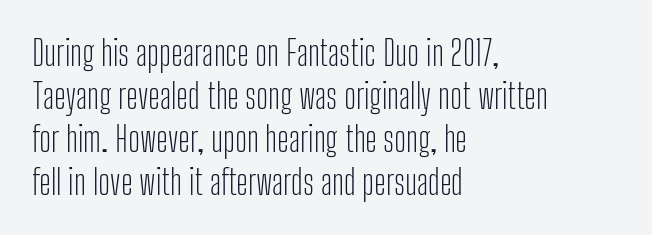
Letters rest on an invisible, unmarked baseline. The compositor pushed each line to the left boundary. Regarding serifs, this sample does without them. Each letter keeps its own natural width here, so spacing adapts to shape. Summary of vertical rhythm: regular, with standard interline spacing.
